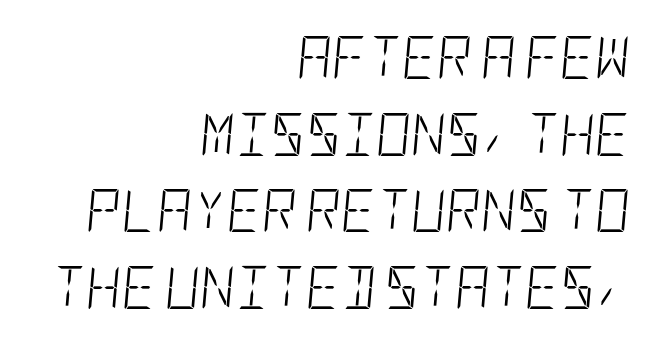
Summary of weight: not heavy and not bold. The passage is arranged like a letterhead date or caption credit — flush right. In terms of letterspacing, this is plain default setting. Decoration check: the copy has no underline. Designer's note — italics engaged.
